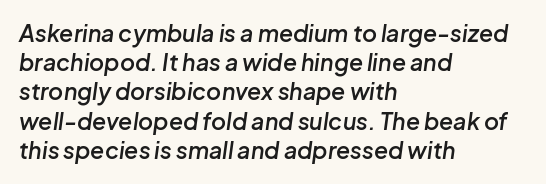
Caption: multi-line text, flush left, ragged right. Plain, unruled lines of type. Whoever set this chose a conventional vertical rhythm. The horizontal fit of the characters is conventional and even.
